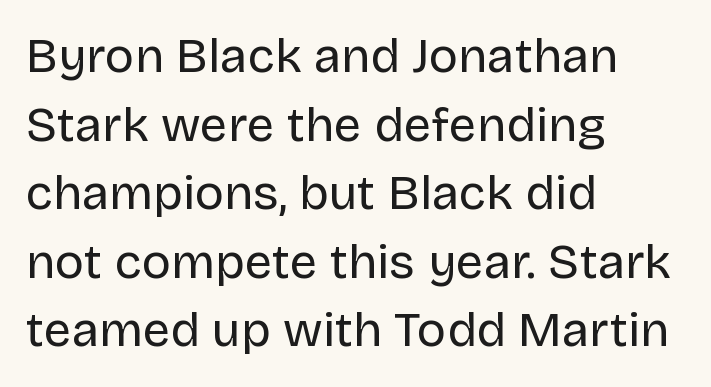
{"serif": "no", "italic": "no", "bold": "no", "weight": "regular", "width": "normal", "stroke_contrast": "low", "x_height": "large", "monospaced": "no", "underline": "no", "align": "left", "line_spacing": "normal", "line_spacing_ratio": 1.4, "letter_spacing": "normal", "letter_spacing_em": 0.0, "glyph_px": 49}
